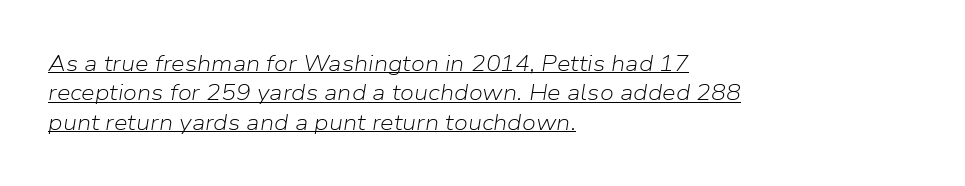
The font is comparable to plain body text, perhaps lighter. This rendering leaves character spacing at its baseline value. Like a heading marked for emphasis, these lines bear an underscore. A typesetter would call this leading conventional body-copy spacing. This is oblique type, the kind used for emphasis or titles. The compositor pushed each line to the left boundary.
